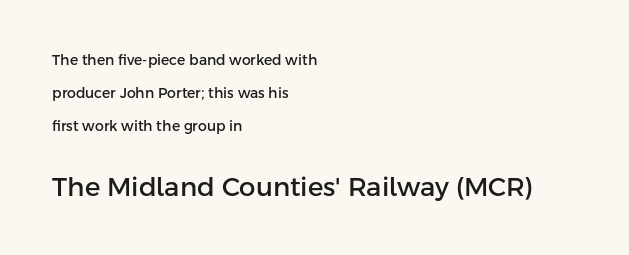
{"italic": "no", "underline": "no", "align": "left", "line_spacing": "loose", "line_spacing_ratio": 2.34, "letter_spacing": "normal", "letter_spacing_em": 0.0, "larger_block": "second", "size_ratio": 1.86, "glyph_px": 26}
